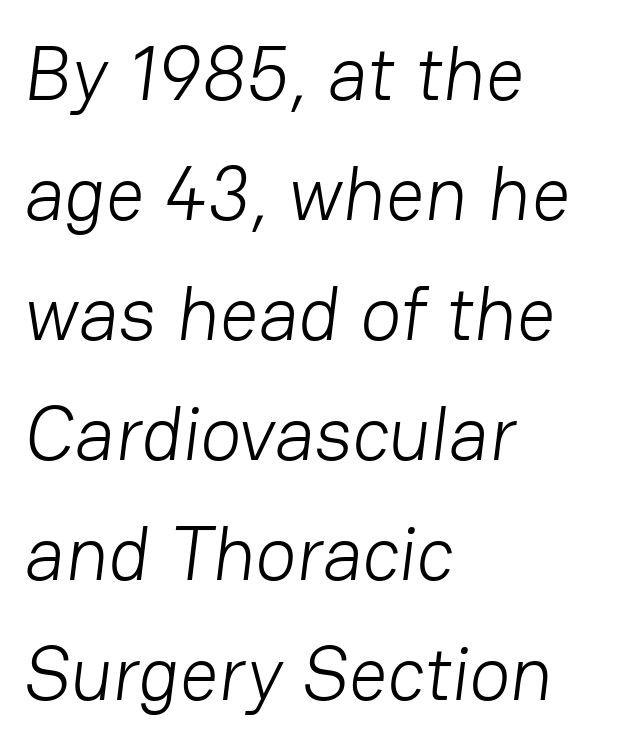
{"serif": "no", "bold": "no", "weight": "light", "width": "normal", "stroke_contrast": "low", "x_height": "medium", "monospaced": "no", "underline": "no", "align": "left", "line_spacing": "normal", "line_spacing_ratio": 1.58, "letter_spacing": "normal", "letter_spacing_em": 0.0, "glyph_px": 76}
